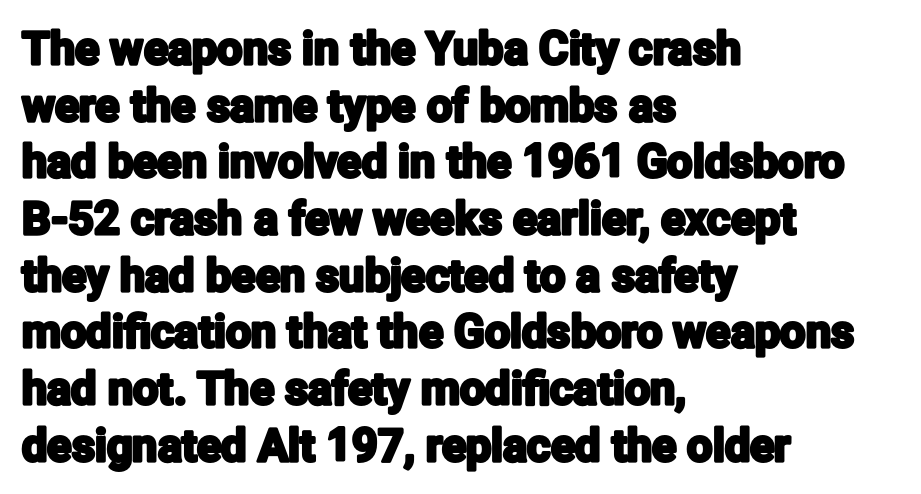
{"serif": "no", "italic": "no", "width": "condensed", "stroke_contrast": "low", "x_height": "medium", "monospaced": "no", "underline": "no", "align": "left", "line_spacing": "normal", "line_spacing_ratio": 1.26, "letter_spacing": "normal", "letter_spacing_em": 0.0, "glyph_px": 45}
